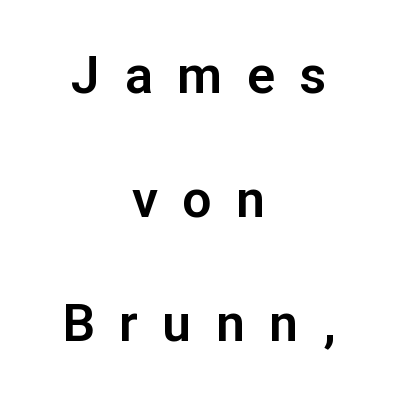
{"serif": "no", "italic": "no", "width": "normal", "stroke_contrast": "low", "x_height": "medium", "monospaced": "no", "underline": "no", "align": "center", "line_spacing": "loose", "line_spacing_ratio": 2.38, "letter_spacing": "wide", "letter_spacing_em": 0.47, "glyph_px": 52}
